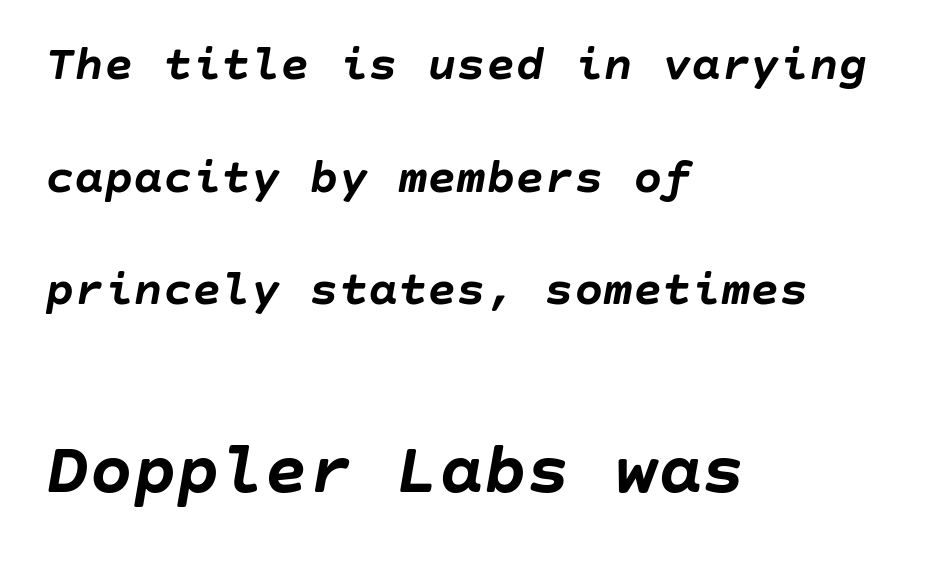
Nobody drew a line under any word here. Students, note that the glyphs here touch the page at normal intervals. These lines are set flush left with a ragged right edge. Emphasis by weight is at full strength: bold. In this sample the second text group is rendered at the bigger scale.
